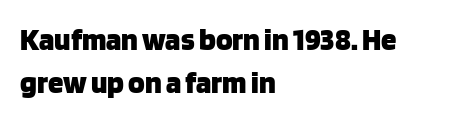
Q: Is the text bold? A: Yes.
Q: Is the text italic (slanted)? A: No, it is upright.
Q: Is the typeface a serif or a sans-serif typeface? A: Sans-serif.
Q: Is the text underlined? A: No.
Q: How is the paragraph aligned? A: Left-aligned.
Q: Is the spacing between letters normal or unusually wide? A: Normal.
Q: Is the spacing between lines tight, normal or loose? A: Normal.
Q: Width (condensed, normal, or wide)? A: Normal.
Q: Stroke contrast? A: Low.
Q: x-height? A: Large.
Q: Monospaced? A: No.
